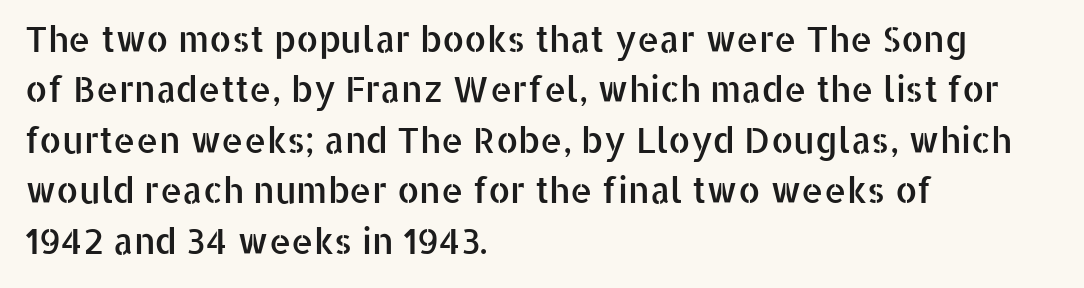
Q: Is the text italic (slanted)? A: No, it is upright.
Q: Is the typeface a serif or a sans-serif typeface? A: Sans-serif.
Q: Is the text underlined? A: No.
Q: How is the paragraph aligned? A: Left-aligned.
Q: Is the spacing between letters normal or unusually wide? A: Normal.
Q: Is the spacing between lines tight, normal or loose? A: Normal.
Q: Width (condensed, normal, or wide)? A: Normal.
Q: Stroke contrast? A: Low.
Q: x-height? A: Medium.
Q: Monospaced? A: No.
